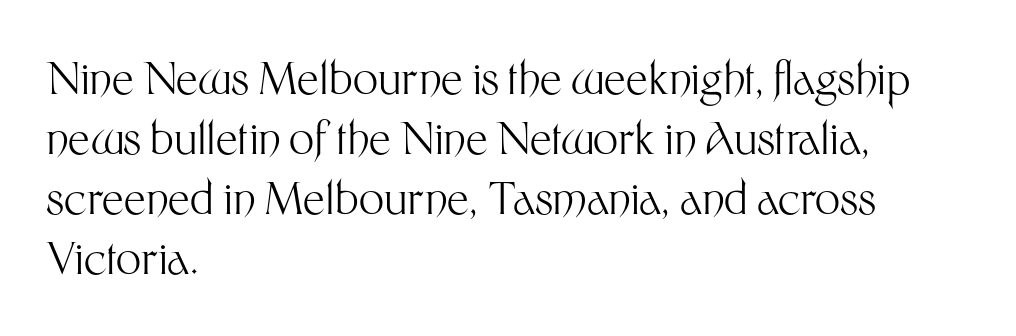
Q: Is the text bold? A: No.
Q: Is the text italic (slanted)? A: No, it is upright.
Q: Is the typeface a serif or a sans-serif typeface? A: Sans-serif.
Q: Is the text underlined? A: No.
Q: How is the paragraph aligned? A: Left-aligned.
Q: Is the spacing between letters normal or unusually wide? A: Normal.
Q: Is the spacing between lines tight, normal or loose? A: Normal.
Q: Width (condensed, normal, or wide)? A: Normal.
Q: Stroke contrast? A: Medium.
Q: x-height? A: Medium.
Q: Monospaced? A: No.
